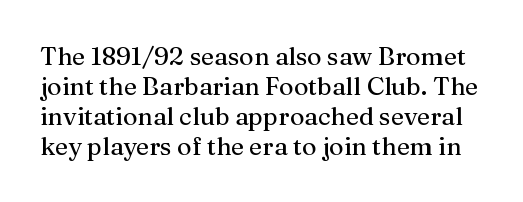
Q: Is the text italic (slanted)? A: No, it is upright.
Q: Is the text underlined? A: No.
Q: Is the spacing between letters normal or unusually wide? A: Normal.
